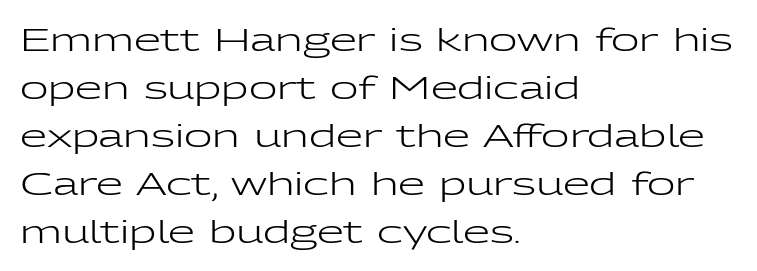
Spacing between characters is what you'd get straight out of the box. Every row of glyphs begins at an identical x-position on the left. Beneath every word, the page is bare. Is this a sans? Yes — the strokes have no serifs. Regarding leading, the lines here are spaced in the standard way.
